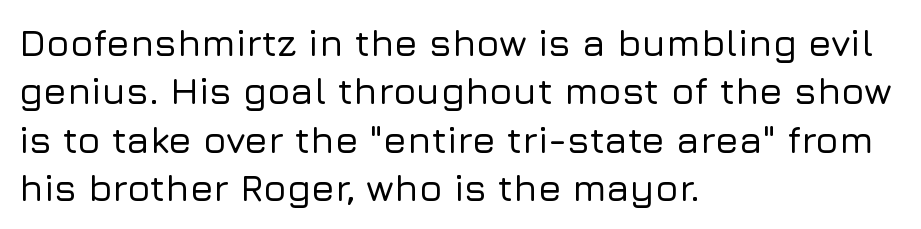
The image shows 38 px sans-serif type, upright; set left-aligned, normal line spacing (1.27x), normal letter spacing, not underlined; low stroke contrast and a medium x-height.
